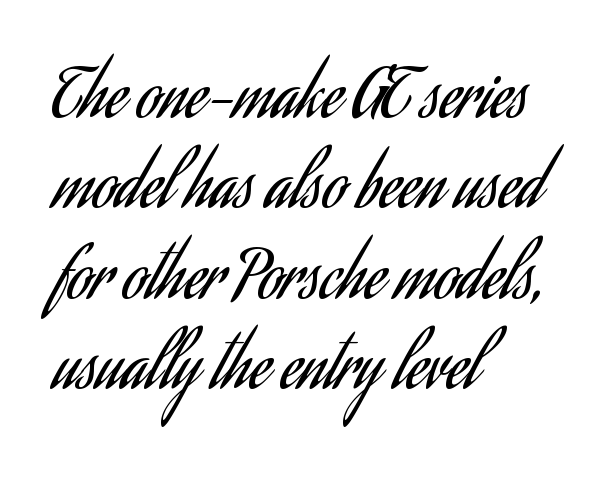
The image shows 67 px regular-weight, condensed sans-serif type; set left-aligned, normal line spacing (1.35x), normal letter spacing, not underlined; low stroke contrast and a small x-height.
